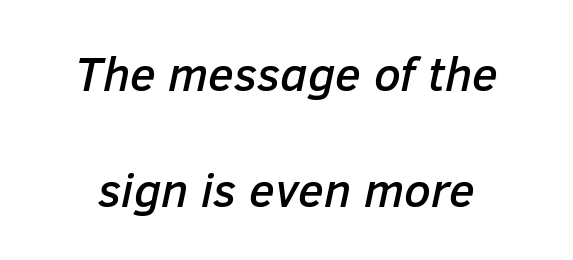
The letterforms sit shoulder to shoulder at normal distance. Spacing verdict: proportional, widths tailored to each character. The face used here has a pronounced slope to its letters. The lines are spread far apart with generous leading. Anything drawn beneath the words? Only blank space.
